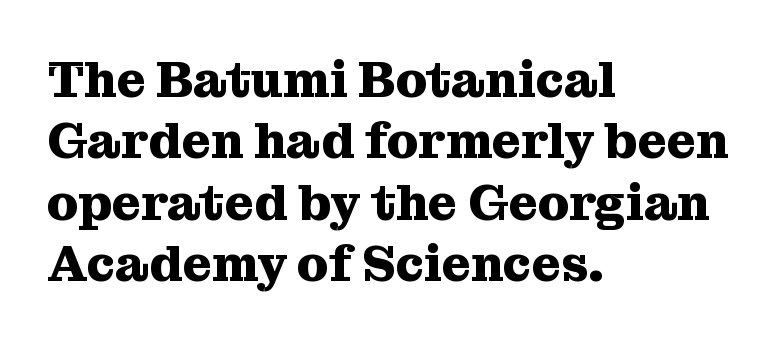
{"serif": "yes", "italic": "no", "bold": "yes", "weight": "heavy", "width": "normal", "stroke_contrast": "medium", "x_height": "medium", "monospaced": "no", "underline": "no", "align": "left", "line_spacing_ratio": 1.23, "letter_spacing": "normal", "letter_spacing_em": 0.0, "glyph_px": 50}
